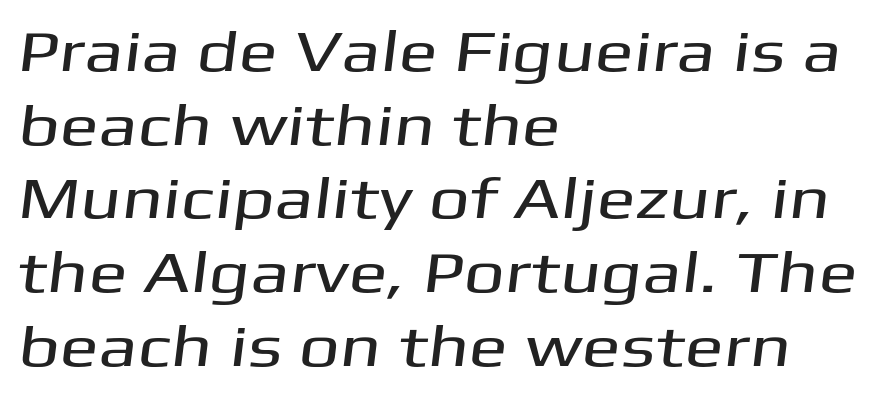
The image shows 58 px wide sans-serif type; set left-aligned, normal line spacing (1.27x), normal letter spacing, not underlined; medium stroke contrast and a medium x-height.
